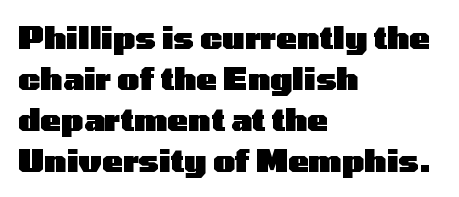
The image shows 31 px heavy, wide sans-serif type, upright; set left-aligned, normal line spacing (1.32x), normal letter spacing, not underlined; low stroke contrast and a medium x-height.
